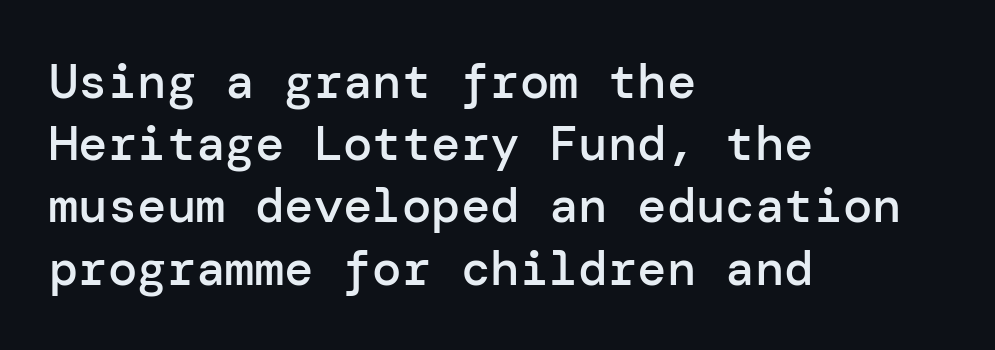
The image shows 49 px semibold sans-serif type, upright; set left-aligned, normal line spacing (1.27x), normal letter spacing, not underlined; low stroke contrast and a medium x-height.
